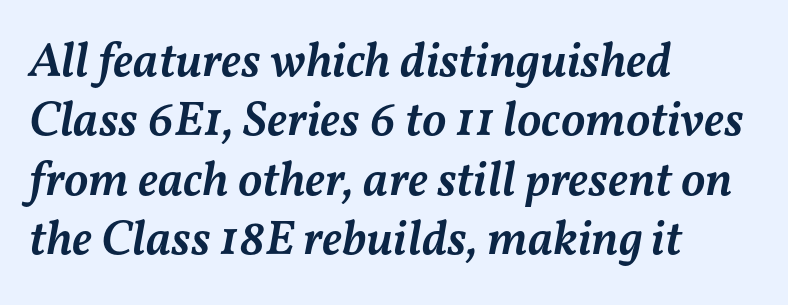
Q: Is the text bold? A: Semi-bold.
Q: Is the text italic (slanted)? A: Yes, it leans right by about 11 degrees.
Q: Is the text underlined? A: No.
Q: How is the paragraph aligned? A: Left-aligned.
Q: Is the spacing between letters normal or unusually wide? A: Normal.
Q: Width (condensed, normal, or wide)? A: Normal.
Q: Stroke contrast? A: Medium.
Q: x-height? A: Medium.
Q: Monospaced? A: No.
